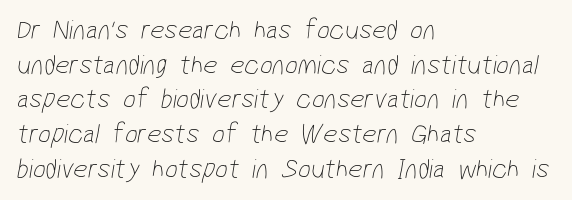
Is this a fixed-width face? No — the glyphs have proportional, varying widths. Compared with a typical body face, this is equally light or lighter still. Regarding serifs, this sample does without them. In terms of letterspacing, this is plain default setting. Honestly, there is no underline to notice here at all. Horizontally, the lines are justified to the leading edge only.
